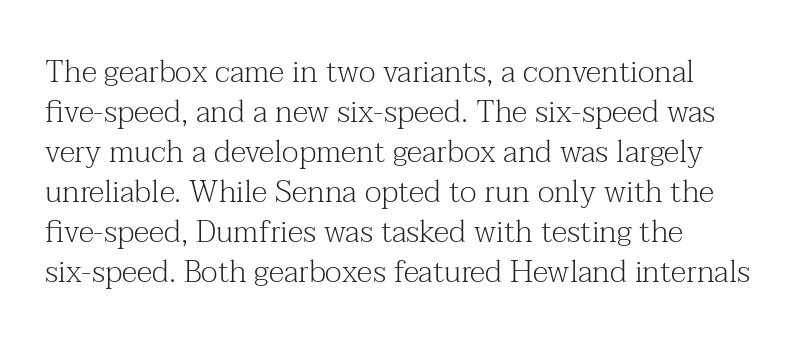
Q: Is the text bold? A: No.
Q: Is the text italic (slanted)? A: No, it is upright.
Q: Is the typeface a serif or a sans-serif typeface? A: Serif.
Q: Is the text underlined? A: No.
Q: Is the spacing between letters normal or unusually wide? A: Normal.
Q: Is the spacing between lines tight, normal or loose? A: Normal.
Q: Width (condensed, normal, or wide)? A: Normal.
Q: Stroke contrast? A: Medium.
Q: x-height? A: Medium.
Q: Monospaced? A: No.
